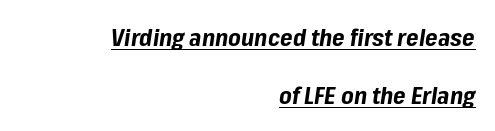
The image shows 24 px bold type, italic (leaning right); set right-aligned, loose line spacing (2.4x), normal letter spacing, underlined.
